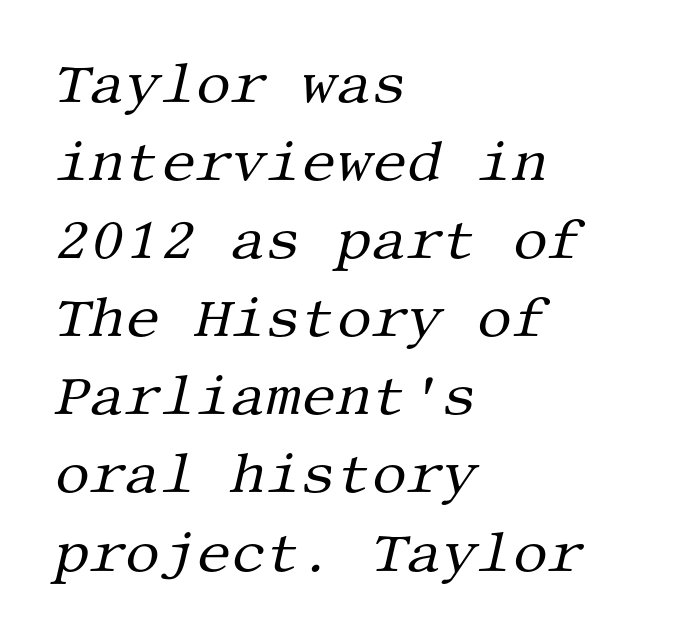
Q: Is the text bold? A: No.
Q: Is the text italic (slanted)? A: Yes, it leans right by about 13 degrees.
Q: Is the typeface a serif or a sans-serif typeface? A: Serif.
Q: Is the text underlined? A: No.
Q: How is the paragraph aligned? A: Left-aligned.
Q: Is the spacing between letters normal or unusually wide? A: Normal.
Q: Is the spacing between lines tight, normal or loose? A: Normal.
Q: Width (condensed, normal, or wide)? A: Normal.
Q: Stroke contrast? A: Medium.
Q: x-height? A: Large.
